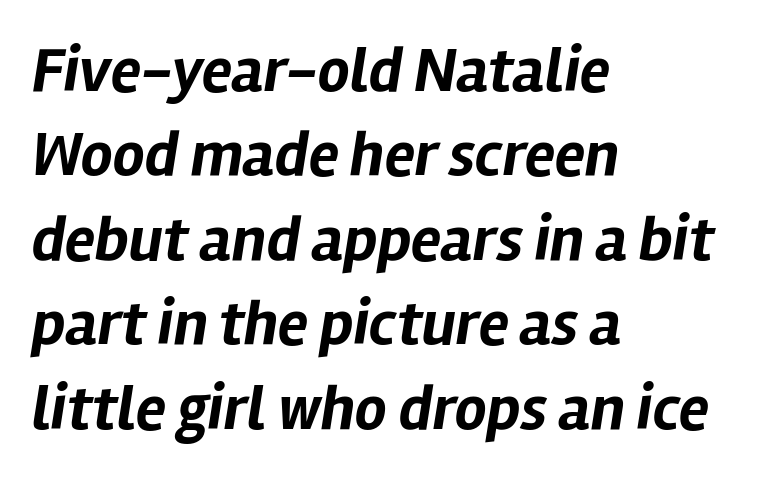
The image shows 63 px bold type, italic (leaning right); set left-aligned, normal line spacing (1.34x), normal letter spacing, not underlined; low stroke contrast and a medium x-height.
